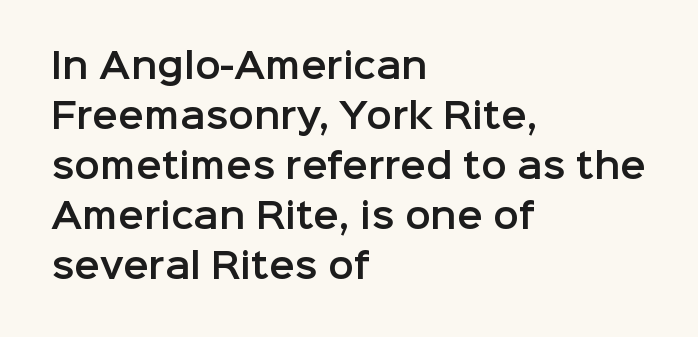
Q: Is the text italic (slanted)? A: No, it is upright.
Q: Is the typeface a serif or a sans-serif typeface? A: Sans-serif.
Q: Is the text underlined? A: No.
Q: How is the paragraph aligned? A: Left-aligned.
Q: Is the spacing between letters normal or unusually wide? A: Normal.
Q: Is the spacing between lines tight, normal or loose? A: Normal.
Q: Width (condensed, normal, or wide)? A: Normal.
Q: Stroke contrast? A: Low.
Q: x-height? A: Medium.
Q: Monospaced? A: No.
